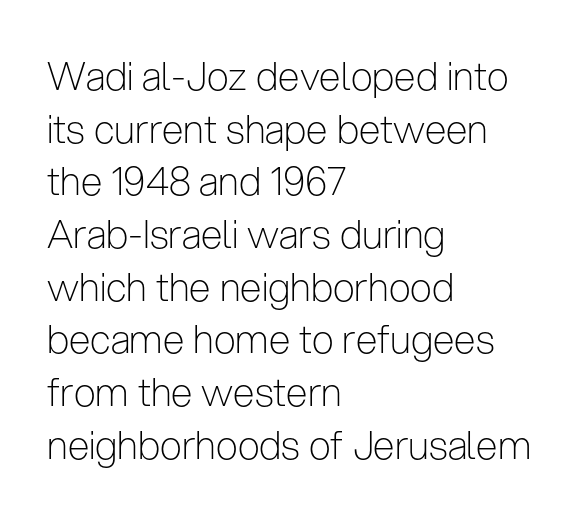
Q: Is the text bold? A: No.
Q: Is the text italic (slanted)? A: No, it is upright.
Q: Is the typeface a serif or a sans-serif typeface? A: Sans-serif.
Q: Is the text underlined? A: No.
Q: How is the paragraph aligned? A: Left-aligned.
Q: Is the spacing between letters normal or unusually wide? A: Normal.
Q: Is the spacing between lines tight, normal or loose? A: Normal.
Q: Width (condensed, normal, or wide)? A: Condensed.
Q: Stroke contrast? A: Low.
Q: x-height? A: Medium.
Q: Monospaced? A: No.
